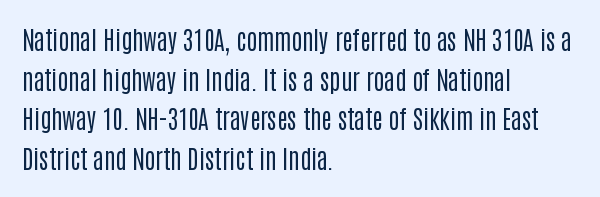
{"italic": "no", "bold": "no", "underline": "no", "align": "left", "line_spacing": "normal", "line_spacing_ratio": 1.59, "letter_spacing": "normal", "letter_spacing_em": 0.0, "glyph_px": 25}
